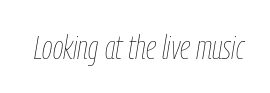
{"italic": "yes", "lean": "right", "slant_degrees": 9, "bold": "no", "weight": "thin", "width": "condensed", "stroke_contrast": "low", "x_height": "medium", "monospaced": "no", "underline": "no", "letter_spacing": "normal", "letter_spacing_em": 0.0, "glyph_px": 34}
